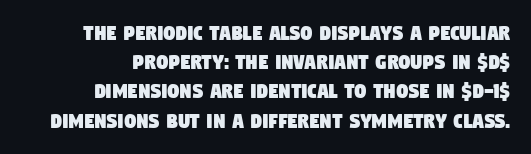
The image shows 23 px text type; set normal line spacing (1.27x), normal letter spacing, not underlined.
